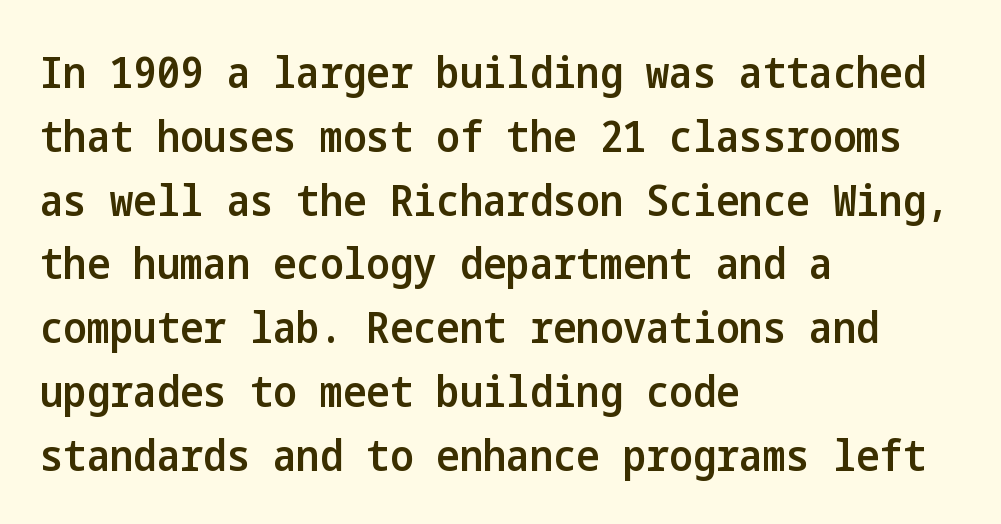
The image shows 44 px semibold, condensed sans-serif type, upright; set left-aligned, normal line spacing (1.45x), normal letter spacing, not underlined; low stroke contrast and a medium x-height.
